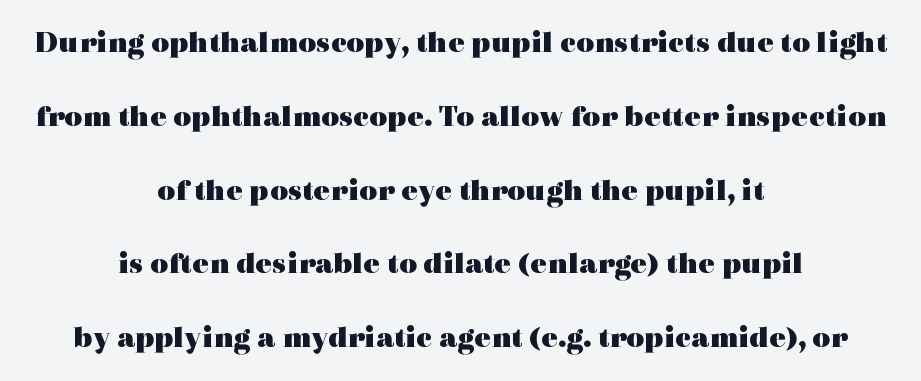
{"serif": "yes", "italic": "no", "bold": "yes", "weight": "heavy", "width": "wide", "x_height": "medium", "monospaced": "no", "underline": "no", "align": "center", "line_spacing": "loose", "line_spacing_ratio": 2.38, "letter_spacing": "normal", "letter_spacing_em": 0.0, "glyph_px": 31}
